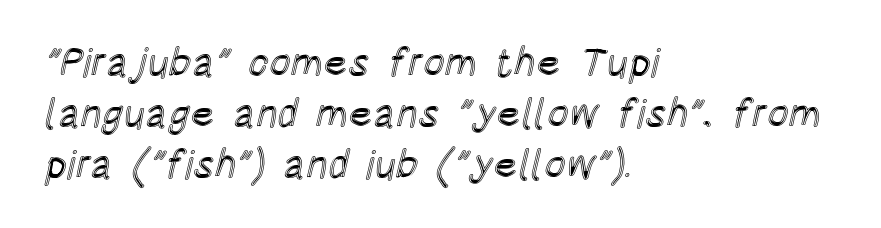
Glance below the letters and you will spot only blank space. Horizontally, the lines are justified to the leading edge only. Here the designer chose a conventional face with non-uniform glyph widths. Default kerning and tracking; the words read as compact shapes.
